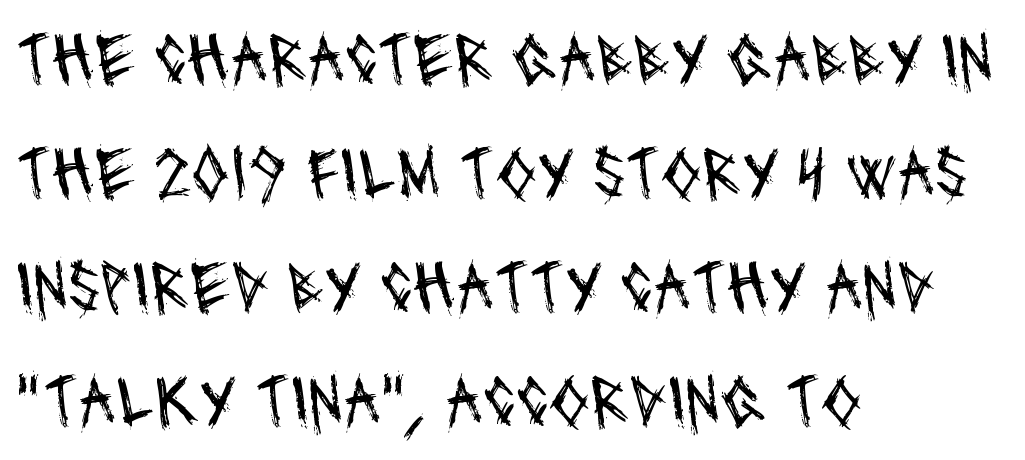
{"serif": "no", "bold": "no", "weight": "regular", "width": "condensed", "stroke_contrast": "medium", "x_height": "large", "monospaced": "no", "underline": "no", "align": "left", "line_spacing": "normal", "line_spacing_ratio": 1.54, "letter_spacing": "normal", "letter_spacing_em": 0.0, "glyph_px": 74}
